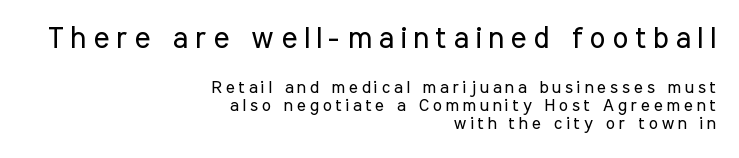
{"serif": "no", "italic": "no", "bold": "no", "weight": "regular", "width": "condensed", "stroke_contrast": "low", "x_height": "medium", "monospaced": "no", "underline": "no", "align": "right", "line_spacing": "tight", "line_spacing_ratio": 1.05, "letter_spacing": "wide", "letter_spacing_em": 0.23, "larger_block": "first", "size_ratio": 1.76, "glyph_px": 30}
